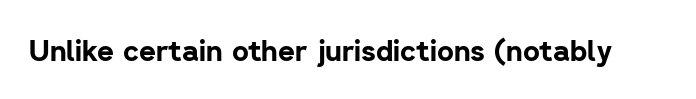
The image shows 29 px bold sans-serif type, upright; set normal letter spacing, not underlined; low stroke contrast and a medium x-height.
